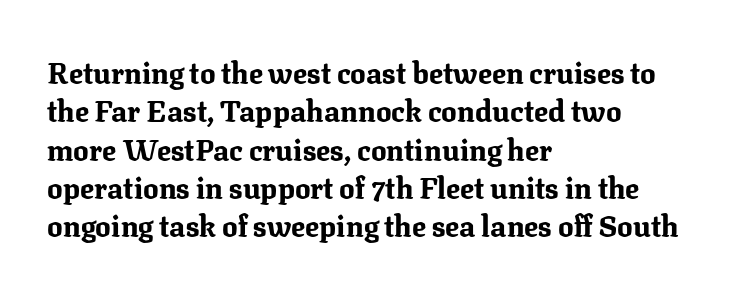
{"serif": "yes", "italic": "no", "bold": "yes", "weight": "bold", "width": "normal", "stroke_contrast": "medium", "x_height": "medium", "monospaced": "no", "underline": "no", "align": "left", "line_spacing": "normal", "line_spacing_ratio": 1.32, "letter_spacing": "normal", "letter_spacing_em": 0.0, "glyph_px": 29}
